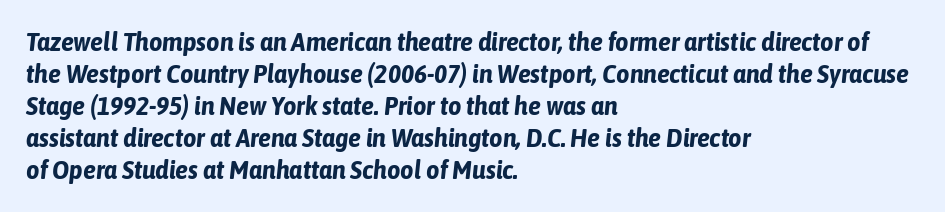
Reading down the block, your eye returns to a fixed left position each line. Just letters on the line, the space beneath them empty. The tracking reads as untouched default to a designer's eye. These lines were composed using italics. Emphasis by weight is at full strength: bold.
